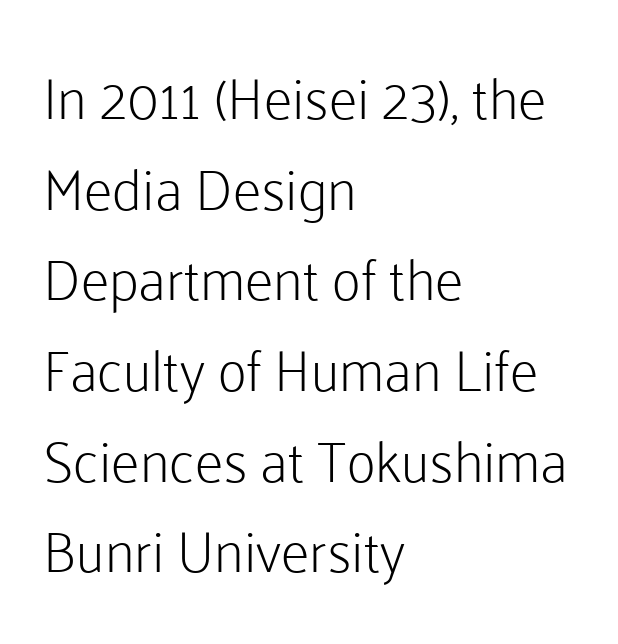
{"serif": "no", "italic": "no", "bold": "no", "weight": "light", "width": "normal", "stroke_contrast": "low", "x_height": "medium", "monospaced": "no", "underline": "no", "align": "left", "line_spacing": "normal", "line_spacing_ratio": 1.59, "letter_spacing": "normal", "letter_spacing_em": 0.0, "glyph_px": 57}
